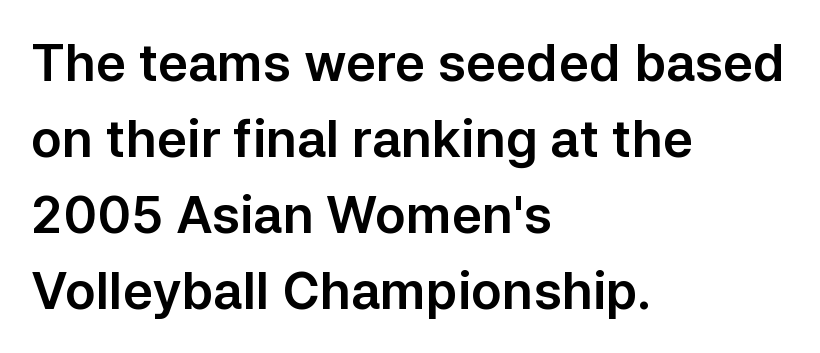
{"serif": "no", "italic": "no", "width": "normal", "stroke_contrast": "low", "x_height": "medium", "monospaced": "no", "underline": "no", "align": "left", "line_spacing": "normal", "line_spacing_ratio": 1.49, "letter_spacing": "normal", "letter_spacing_em": 0.0, "glyph_px": 51}
